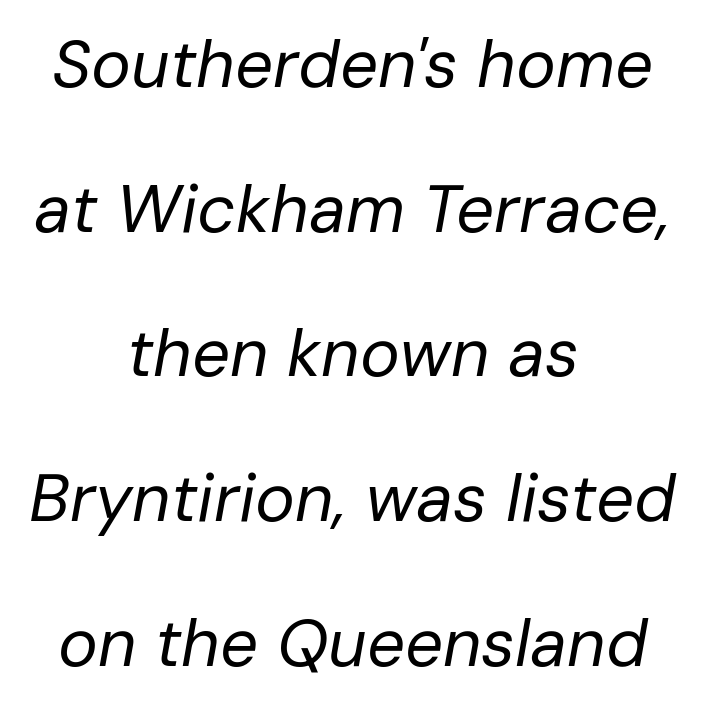
There's an unmistakable incline to the writing here. Does the copy run flush right? No — it is centered line by line. Glance below the letters and you will spot only blank space. Glyph-to-glyph distance matches everyday printed text. The passage shown stacks its lines with a broad gap.
